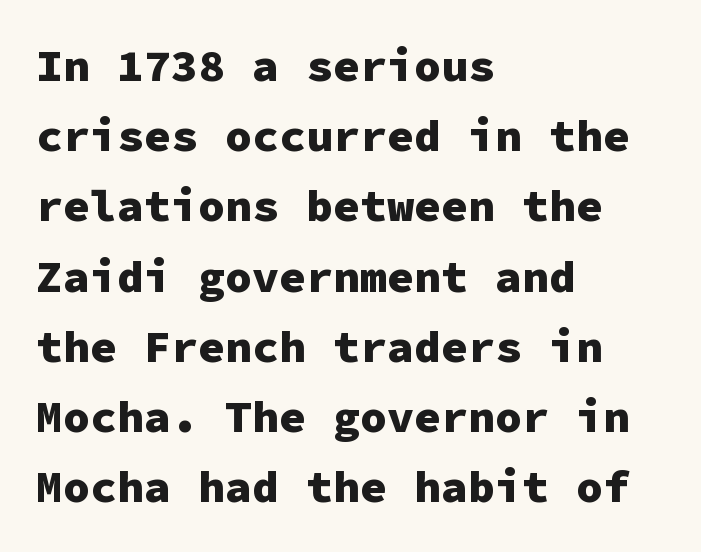
These lines keep a tight, regular rhythm from letter to letter. Posture: vertical. Letterform terminals end flat and unadorned throughout the passage. The words here are not underlined.
